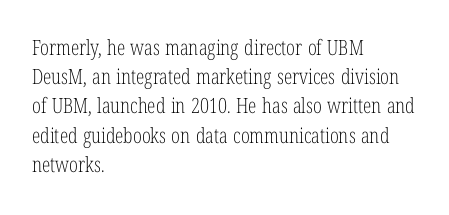
Tracking here is standard; glyphs follow each other at the usual distance. Heft: none added — not bold. These lines are set flush left with a ragged right edge. The letters stand straight up with perfectly vertical stems. Has an underline been added? It has not.
